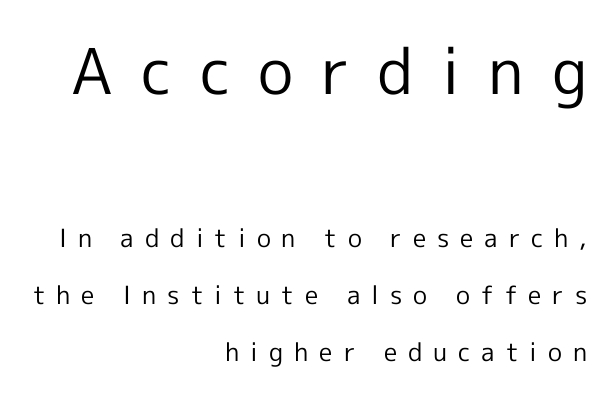
{"serif": "no", "italic": "no", "bold": "no", "weight": "regular", "width": "normal", "x_height": "medium", "monospaced": "no", "underline": "no", "align": "right", "line_spacing": "loose", "line_spacing_ratio": 2.28, "letter_spacing": "wide", "letter_spacing_em": 0.44, "larger_block": "first", "size_ratio": 2.52, "glyph_px": 63}
